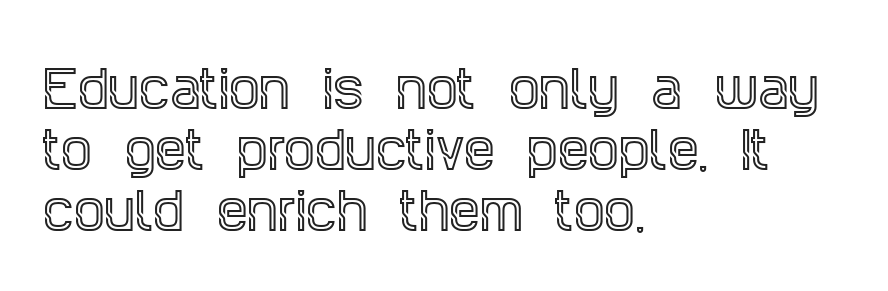
{"serif": "yes", "italic": "no", "width": "condensed", "x_height": "large", "monospaced": "no", "underline": "no", "align": "left", "line_spacing_ratio": 1.24, "letter_spacing": "normal", "letter_spacing_em": 0.0, "glyph_px": 49}
